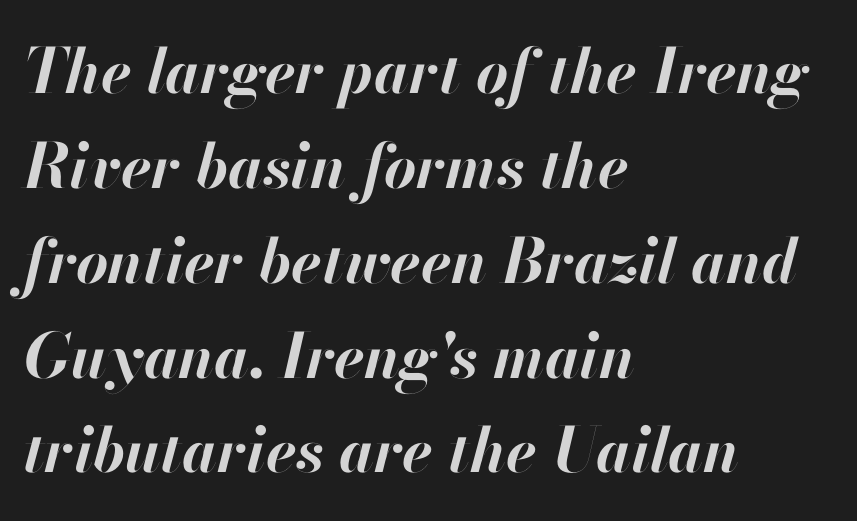
Q: Is the text bold? A: Yes.
Q: Is the text italic (slanted)? A: Yes, it leans right by about 13 degrees.
Q: Is the text underlined? A: No.
Q: How is the paragraph aligned? A: Left-aligned.
Q: Is the spacing between letters normal or unusually wide? A: Normal.
Q: Is the spacing between lines tight, normal or loose? A: Normal.
Q: Width (condensed, normal, or wide)? A: Normal.
Q: Stroke contrast? A: High.
Q: x-height? A: Small.
Q: Monospaced? A: No.
